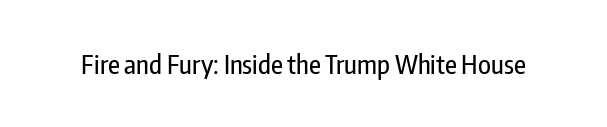
Is there any slant? The stems are plumb. Descenders are the only things crossing below the line. The line texture is even and compact thanks to regular tracking.
